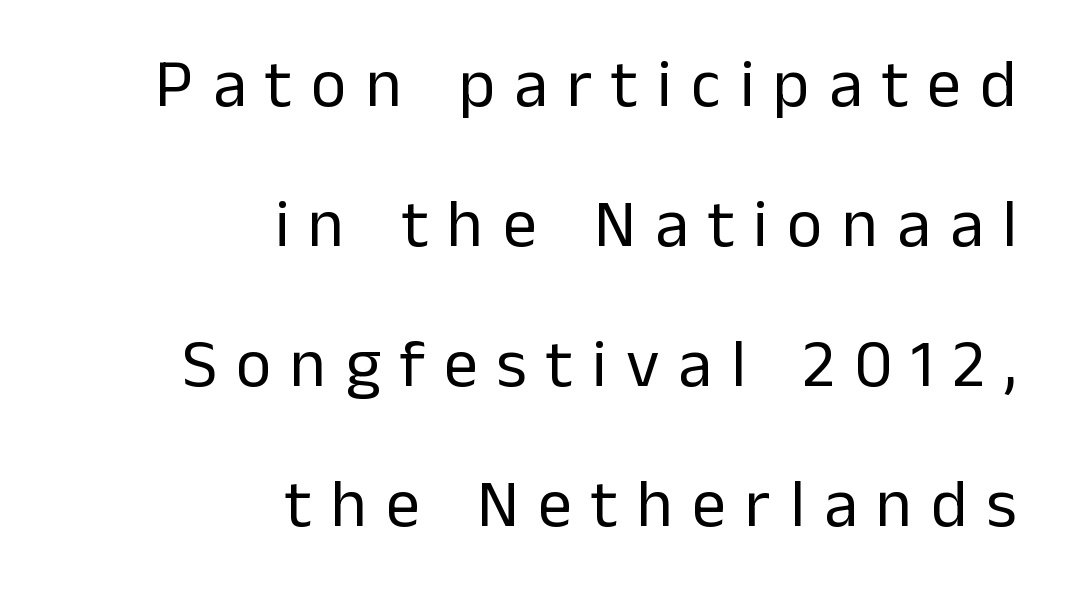
The image shows 68 px regular-weight sans-serif type, upright; set right-aligned, loose line spacing (2.06x), unusually wide letter spacing (+0.28 em), not underlined; low stroke contrast and a medium x-height.
